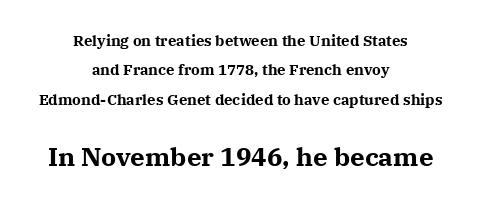
{"italic": "no", "bold": "yes", "underline": "no", "align": "center", "line_spacing": "loose", "line_spacing_ratio": 1.96, "letter_spacing": "normal", "letter_spacing_em": 0.0, "larger_block": "second", "size_ratio": 1.73, "glyph_px": 26}
